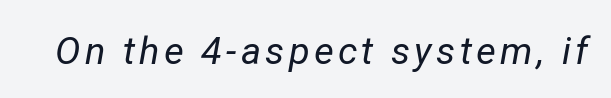
The image shows 38 px regular-weight type, italic (leaning right); set not underlined; low stroke contrast and a medium x-height.
